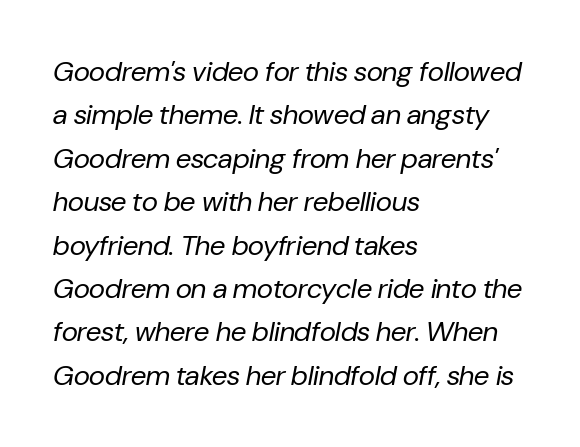
The image shows 28 px regular-weight type, italic (leaning right); set left-aligned, normal line spacing (1.55x), normal letter spacing, not underlined; low stroke contrast and a medium x-height.
